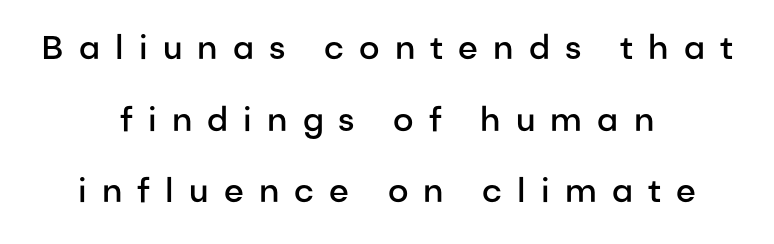
The image shows 33 px semibold sans-serif type, upright; set centered, loose line spacing (2.17x), unusually wide letter spacing (+0.46 em), not underlined; low stroke contrast and a medium x-height.
